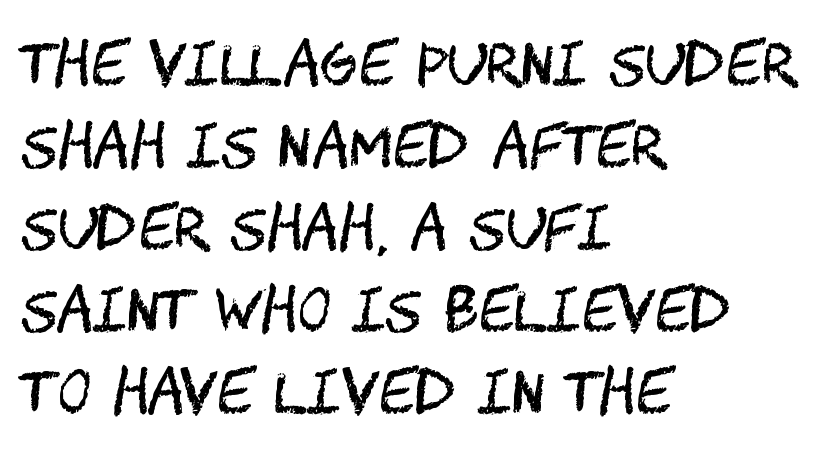
No extra tracking has been applied to these lines. Posture: straight, roman, zero tilt. Regular leading. Visually the block forms a straight wall on the left and a jagged coastline on the right. This rendering features lettering with no underline.
